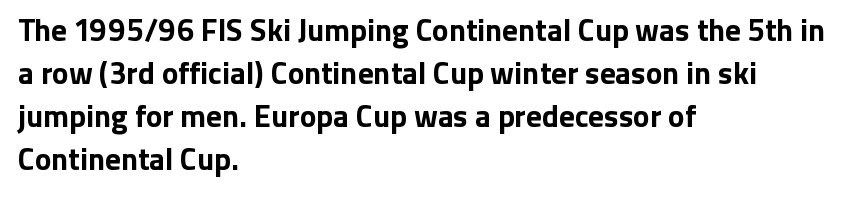
{"serif": "no", "italic": "no", "bold": "yes", "weight": "bold", "width": "normal", "stroke_contrast": "low", "x_height": "medium", "monospaced": "no", "underline": "no", "align": "left", "line_spacing": "normal", "line_spacing_ratio": 1.39, "letter_spacing": "normal", "letter_spacing_em": 0.0, "glyph_px": 31}
